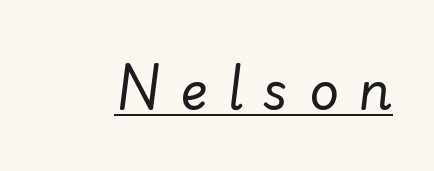
{"italic": "yes", "lean": "right", "slant_degrees": 7, "bold": "no", "weight": "regular", "width": "normal", "stroke_contrast": "low", "x_height": "small", "monospaced": "no", "underline": "yes", "letter_spacing": "wide", "letter_spacing_em": 0.37, "glyph_px": 52}
